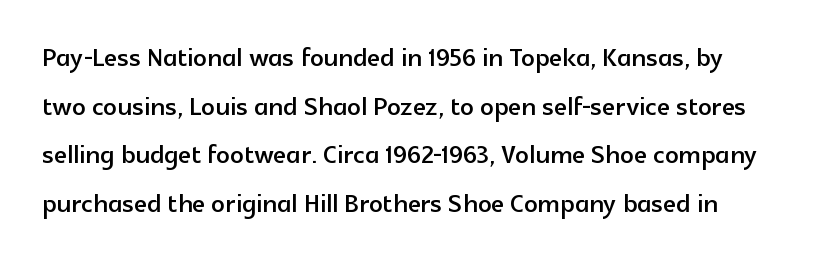
{"serif": "no", "italic": "no", "width": "normal", "x_height": "medium", "monospaced": "no", "underline": "no", "line_spacing": "normal", "line_spacing_ratio": 1.43, "letter_spacing": "normal", "letter_spacing_em": 0.0, "glyph_px": 34}
